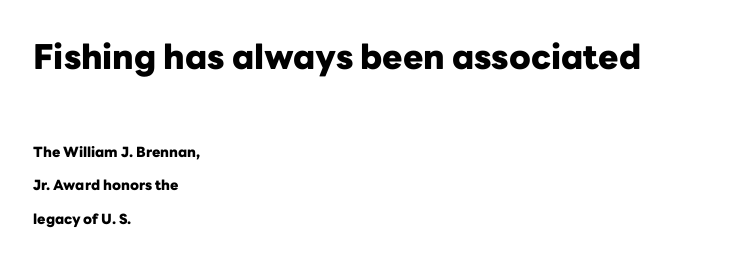
Q: Is the text bold? A: Yes.
Q: Is the text italic (slanted)? A: No, it is upright.
Q: Is the typeface a serif or a sans-serif typeface? A: Sans-serif.
Q: Is the text underlined? A: No.
Q: How is the paragraph aligned? A: Left-aligned.
Q: Is the spacing between letters normal or unusually wide? A: Normal.
Q: Is the spacing between lines tight, normal or loose? A: Loose.
Q: Which block of text is set in a larger size, the first (top) or the second (bottom)? A: The first (top) one.
Q: Width (condensed, normal, or wide)? A: Normal.
Q: Stroke contrast? A: Low.
Q: x-height? A: Medium.
Q: Monospaced? A: No.
